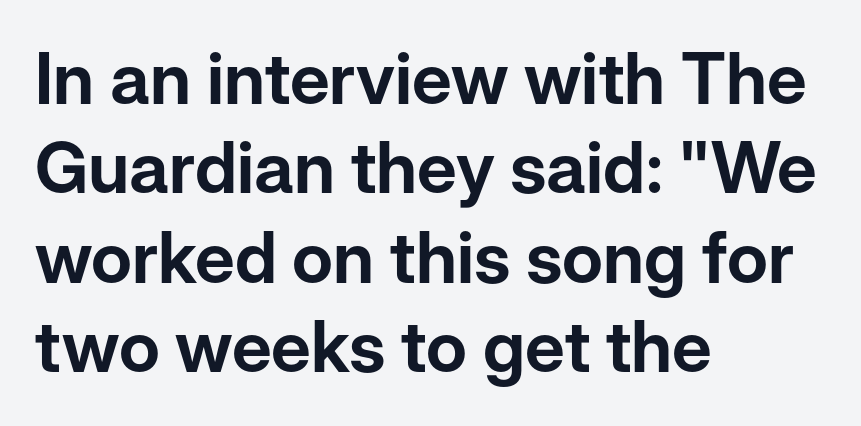
Q: Is the text italic (slanted)? A: No, it is upright.
Q: Is the typeface a serif or a sans-serif typeface? A: Sans-serif.
Q: Is the text underlined? A: No.
Q: How is the paragraph aligned? A: Left-aligned.
Q: Is the spacing between letters normal or unusually wide? A: Normal.
Q: Is the spacing between lines tight, normal or loose? A: Normal.
Q: Width (condensed, normal, or wide)? A: Normal.
Q: Stroke contrast? A: Low.
Q: x-height? A: Medium.
Q: Monospaced? A: No.
